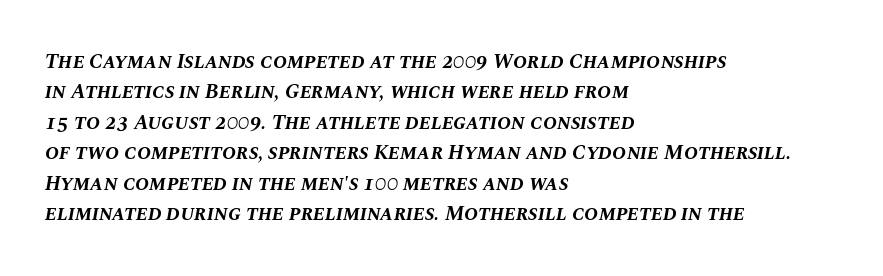
The sample has been set heavy, in full bold. The words here are not underlined. Standard letterfit; no display-style spreading of the glyphs. It's the slanting kind of type.
